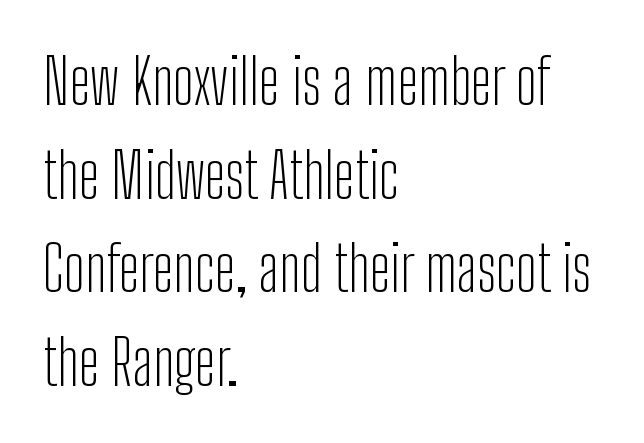
{"serif": "no", "italic": "no", "bold": "no", "weight": "light", "width": "condensed", "stroke_contrast": "low", "x_height": "medium", "monospaced": "no", "underline": "no", "align": "left", "line_spacing": "normal", "line_spacing_ratio": 1.51, "letter_spacing": "normal", "letter_spacing_em": 0.0, "glyph_px": 62}
